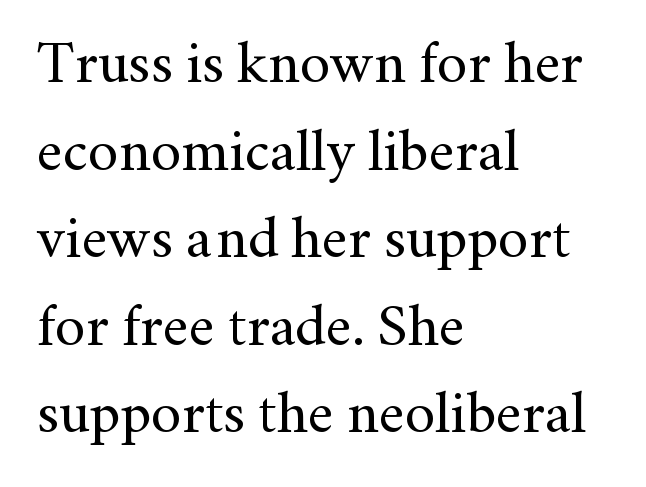
{"serif": "yes", "italic": "no", "bold": "no", "weight": "regular", "width": "normal", "stroke_contrast": "medium", "x_height": "small", "monospaced": "no", "underline": "no", "align": "left", "line_spacing": "normal", "line_spacing_ratio": 1.46, "letter_spacing": "normal", "letter_spacing_em": 0.0, "glyph_px": 60}
